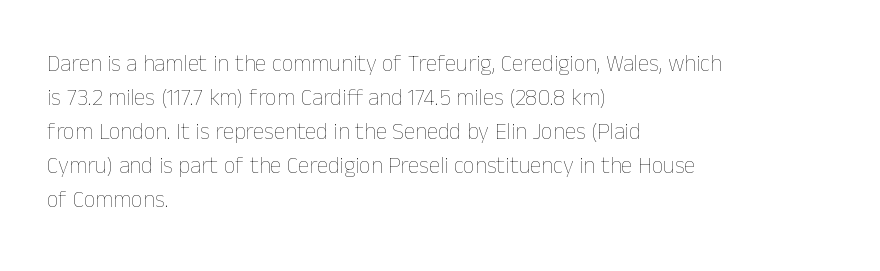
The image shows 23 px text type, upright; set left-aligned, normal line spacing (1.48x), normal letter spacing, not underlined.
